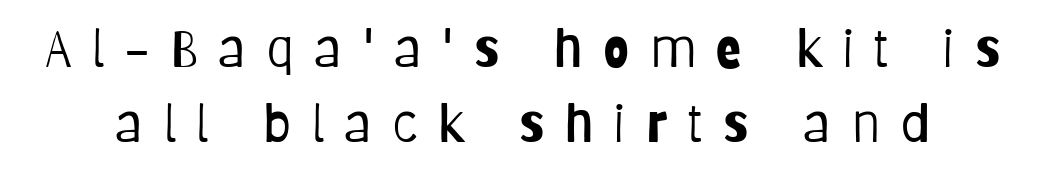
Q: Is the text bold? A: No.
Q: Is the text italic (slanted)? A: No, it is upright.
Q: Is the typeface a serif or a sans-serif typeface? A: Sans-serif.
Q: Is the text underlined? A: No.
Q: Is the spacing between letters normal or unusually wide? A: Unusually wide.
Q: Is the spacing between lines tight, normal or loose? A: Normal.
Q: Width (condensed, normal, or wide)? A: Condensed.
Q: Stroke contrast? A: Low.
Q: x-height? A: Large.
Q: Monospaced? A: No.
